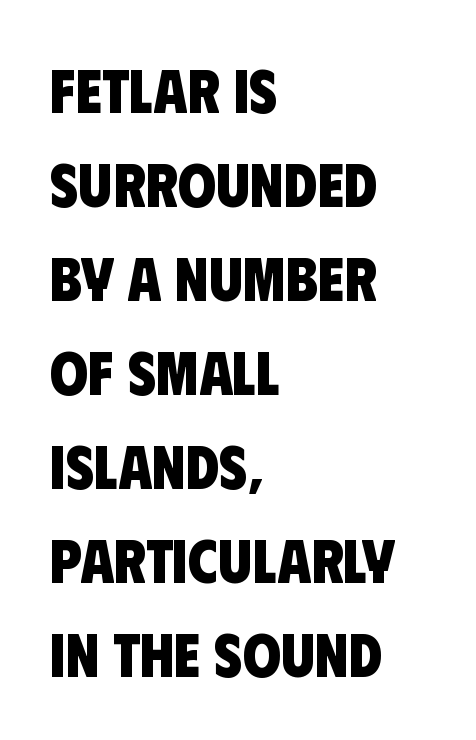
Q: Is the text bold? A: Yes.
Q: Is the typeface a serif or a sans-serif typeface? A: Sans-serif.
Q: Is the text underlined? A: No.
Q: How is the paragraph aligned? A: Left-aligned.
Q: Is the spacing between letters normal or unusually wide? A: Normal.
Q: Is the spacing between lines tight, normal or loose? A: Normal.
Q: Width (condensed, normal, or wide)? A: Condensed.
Q: Stroke contrast? A: Low.
Q: x-height? A: Large.
Q: Monospaced? A: No.
